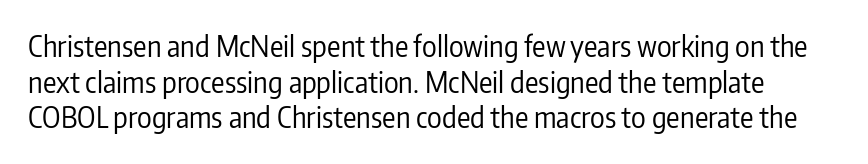
Q: Is the text bold? A: No.
Q: Is the text italic (slanted)? A: No, it is upright.
Q: Is the typeface a serif or a sans-serif typeface? A: Sans-serif.
Q: Is the text underlined? A: No.
Q: Is the spacing between letters normal or unusually wide? A: Normal.
Q: Is the spacing between lines tight, normal or loose? A: Normal.
Q: Width (condensed, normal, or wide)? A: Condensed.
Q: Stroke contrast? A: Low.
Q: x-height? A: Medium.
Q: Monospaced? A: No.
